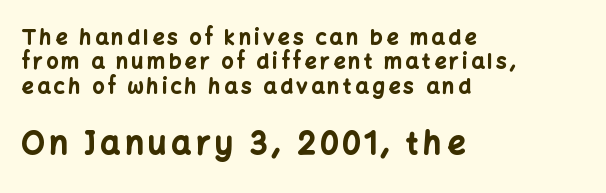
The image shows 31 px bold sans-serif type, upright; set left-aligned, line spacing 1.16x, not underlined; the second (bottom) block is 1.48x larger; low stroke contrast and a medium x-height.
